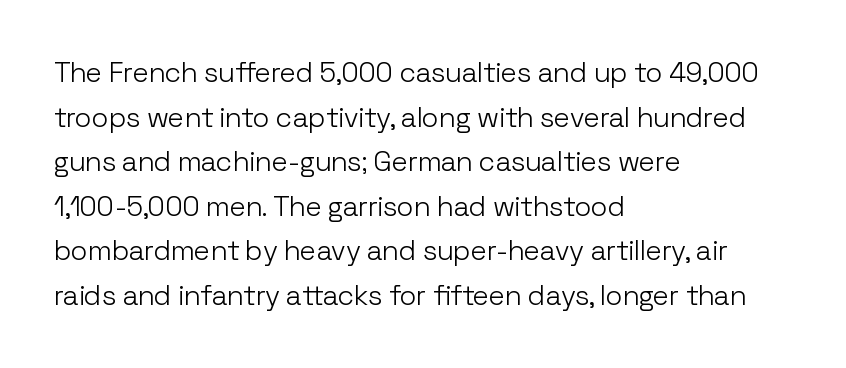
Q: Is the text bold? A: No.
Q: Is the text italic (slanted)? A: No, it is upright.
Q: Is the typeface a serif or a sans-serif typeface? A: Sans-serif.
Q: Is the text underlined? A: No.
Q: How is the paragraph aligned? A: Left-aligned.
Q: Is the spacing between letters normal or unusually wide? A: Normal.
Q: Is the spacing between lines tight, normal or loose? A: Normal.
Q: Width (condensed, normal, or wide)? A: Normal.
Q: Stroke contrast? A: Low.
Q: x-height? A: Medium.
Q: Monospaced? A: No.
